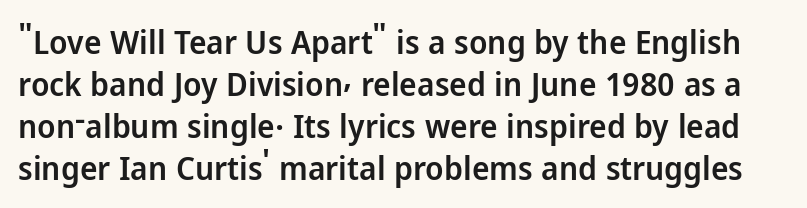
Between one letter and the next there's only the usual sliver of space. Each letter keeps its own natural width here, so spacing adapts to shape. You can tell from the bare stems that sans-serif type was used. Evenly set lines give the paragraph a standard silhouette.
